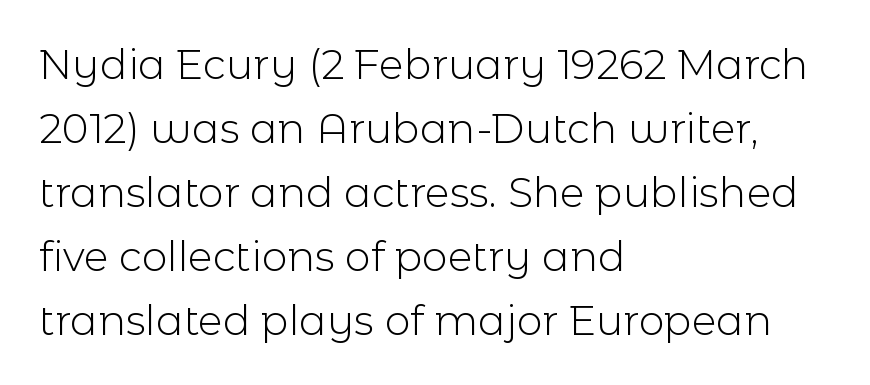
Descender tails drop into unmarked territory. The rendering uses natural spacing where letterforms have individual widths. Vertical strokes here are truly vertical. Reading down the column, the eye jumps a familiar distance to each next line.
